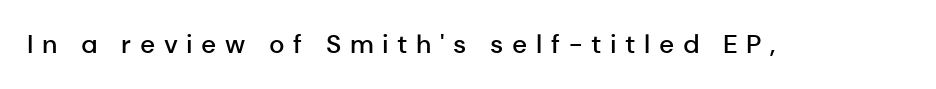
{"italic": "no", "bold": "semi", "underline": "no", "letter_spacing": "wide", "letter_spacing_em": 0.33, "glyph_px": 26}
